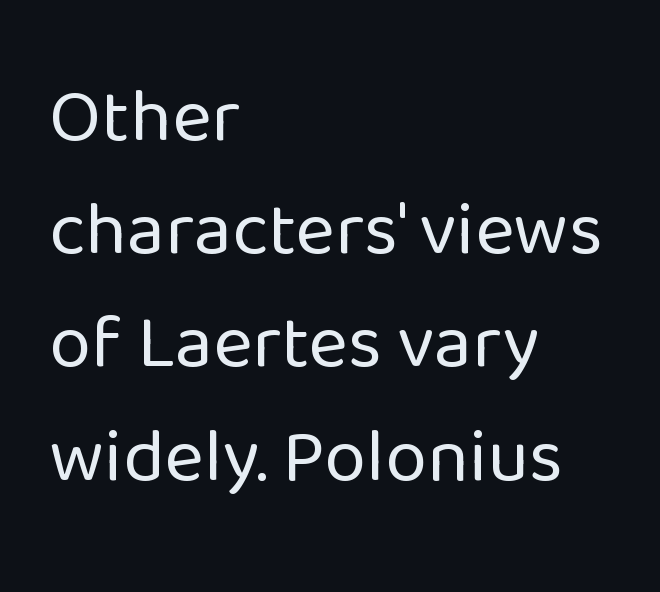
The image shows 76 px regular-weight sans-serif type, upright; set left-aligned, normal line spacing (1.49x), normal letter spacing, not underlined; low stroke contrast and a medium x-height.
